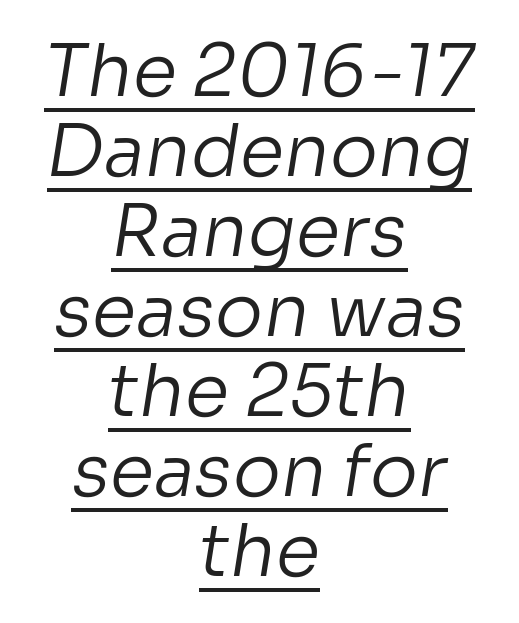
{"serif": "no", "bold": "no", "weight": "regular", "width": "normal", "stroke_contrast": "low", "x_height": "medium", "monospaced": "no", "underline": "yes", "align": "center", "line_spacing": "tight", "line_spacing_ratio": 1.11, "letter_spacing": "normal", "letter_spacing_em": 0.0, "glyph_px": 72}
